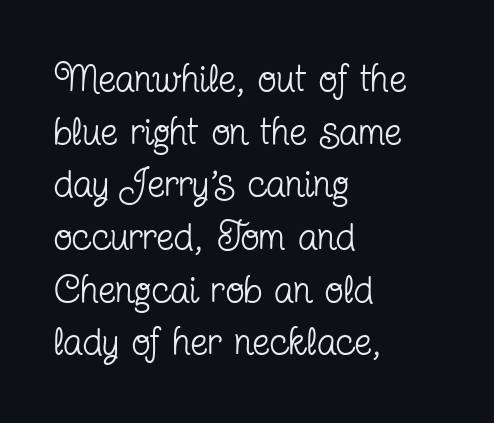
The image shows 39 px regular-weight, condensed serif type, upright; set left-aligned, normal line spacing (1.35x), normal letter spacing, not underlined; low stroke contrast and a medium x-height.
